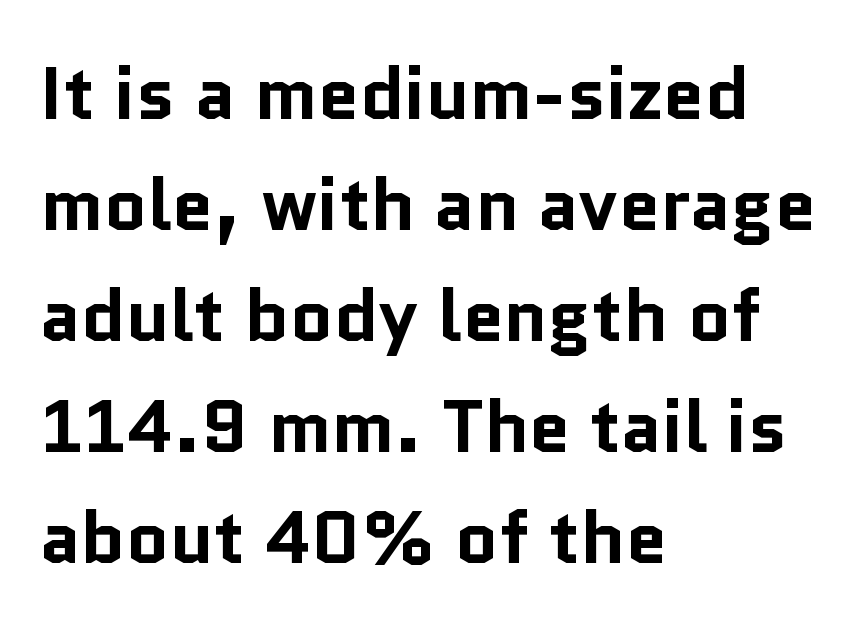
{"serif": "no", "italic": "no", "bold": "yes", "weight": "bold", "width": "normal", "stroke_contrast": "low", "x_height": "medium", "monospaced": "no", "underline": "no", "align": "left", "line_spacing": "normal", "line_spacing_ratio": 1.5, "letter_spacing": "normal", "letter_spacing_em": 0.0, "glyph_px": 74}
